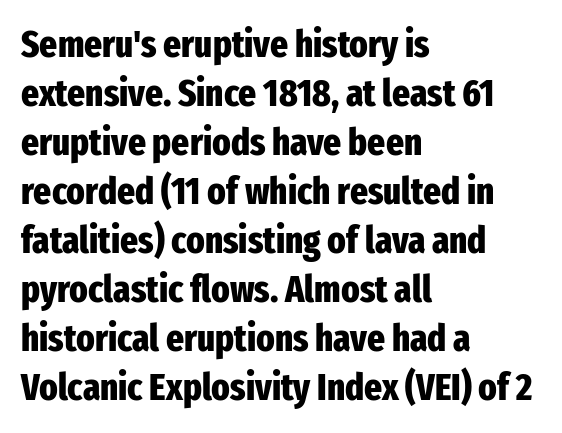
Q: Is the text bold? A: Yes.
Q: Is the text italic (slanted)? A: No, it is upright.
Q: Is the typeface a serif or a sans-serif typeface? A: Sans-serif.
Q: Is the text underlined? A: No.
Q: How is the paragraph aligned? A: Left-aligned.
Q: Is the spacing between letters normal or unusually wide? A: Normal.
Q: Is the spacing between lines tight, normal or loose? A: Normal.
Q: Width (condensed, normal, or wide)? A: Condensed.
Q: Stroke contrast? A: Low.
Q: x-height? A: Medium.
Q: Monospaced? A: No.
